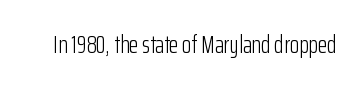
{"italic": "no", "bold": "no", "underline": "no", "letter_spacing": "normal", "letter_spacing_em": 0.0, "glyph_px": 24}
